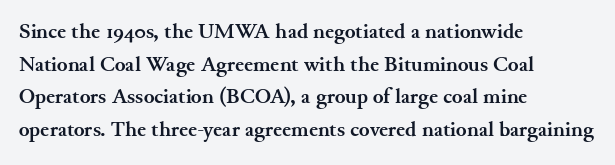
{"italic": "no", "bold": "yes", "underline": "no", "align": "left", "line_spacing": "normal", "line_spacing_ratio": 1.48, "letter_spacing": "normal", "letter_spacing_em": 0.0, "glyph_px": 22}
